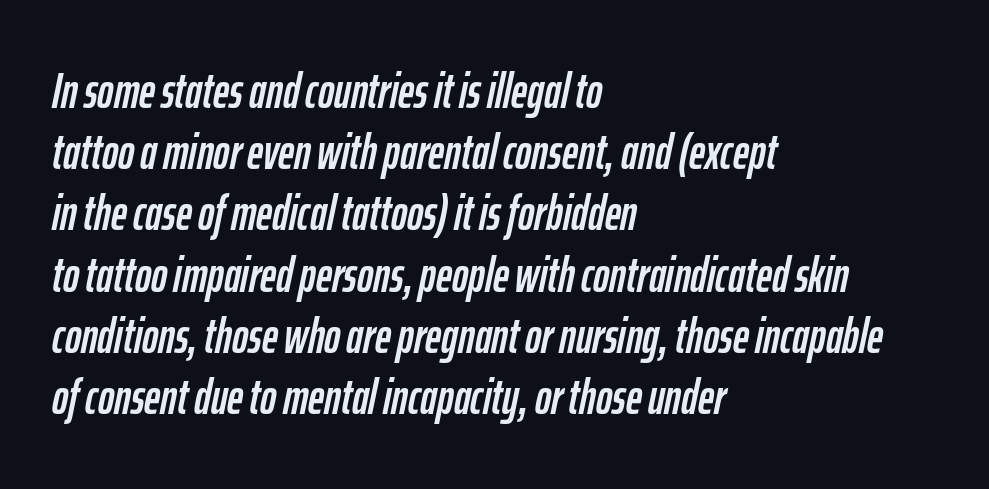
{"italic": "yes", "lean": "right", "slant_degrees": 12, "width": "condensed", "stroke_contrast": "low", "x_height": "medium", "monospaced": "no", "underline": "no", "align": "left", "line_spacing": "normal", "line_spacing_ratio": 1.25, "letter_spacing": "normal", "letter_spacing_em": 0.0, "glyph_px": 49}
